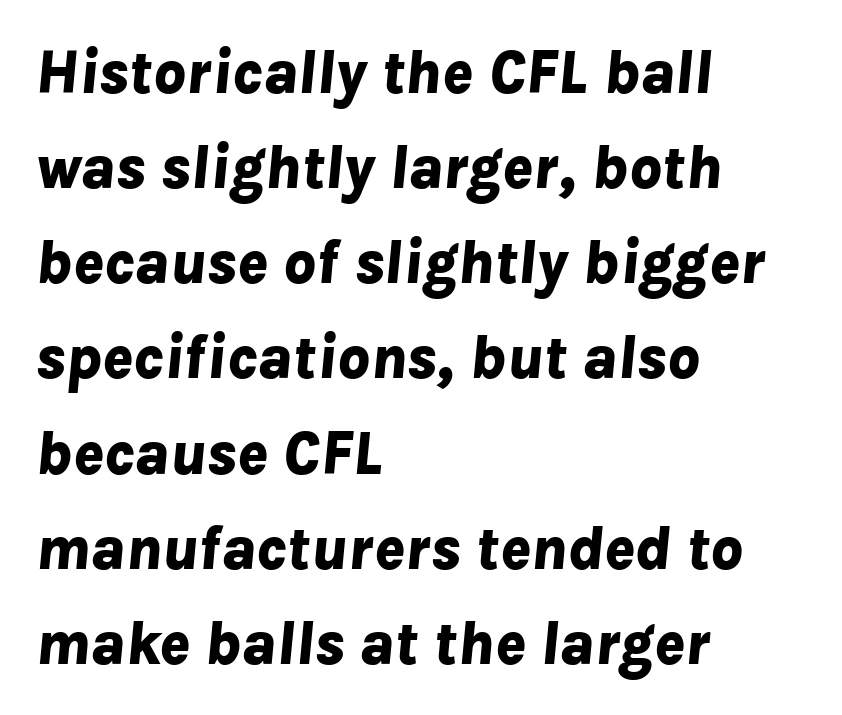
Q: Is the text bold? A: Yes.
Q: Is the text italic (slanted)? A: Yes, it leans right by about 8 degrees.
Q: Is the text underlined? A: No.
Q: How is the paragraph aligned? A: Left-aligned.
Q: Is the spacing between letters normal or unusually wide? A: Normal.
Q: Is the spacing between lines tight, normal or loose? A: Normal.
Q: Width (condensed, normal, or wide)? A: Normal.
Q: Stroke contrast? A: Low.
Q: x-height? A: Medium.
Q: Monospaced? A: No.
